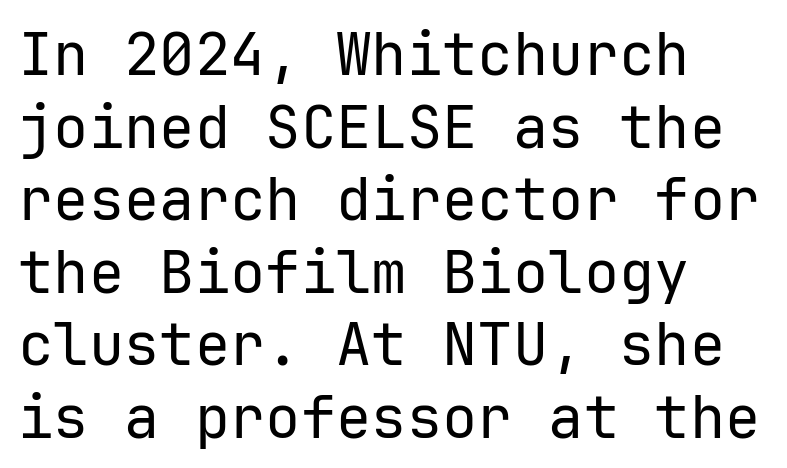
The image shows 59 px regular-weight sans-serif type, upright; set left-aligned, line spacing 1.23x, normal letter spacing, not underlined; low stroke contrast and a medium x-height.
